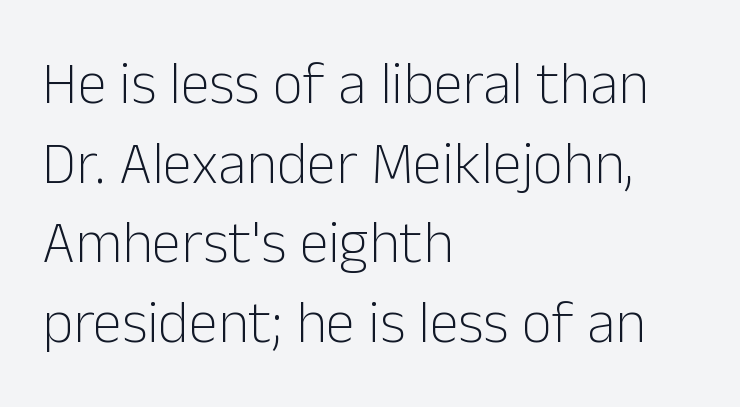
Q: Is the text bold? A: No.
Q: Is the text italic (slanted)? A: No, it is upright.
Q: Is the typeface a serif or a sans-serif typeface? A: Sans-serif.
Q: Is the text underlined? A: No.
Q: How is the paragraph aligned? A: Left-aligned.
Q: Is the spacing between letters normal or unusually wide? A: Normal.
Q: Is the spacing between lines tight, normal or loose? A: Normal.
Q: Width (condensed, normal, or wide)? A: Normal.
Q: Stroke contrast? A: Low.
Q: x-height? A: Medium.
Q: Monospaced? A: No.
